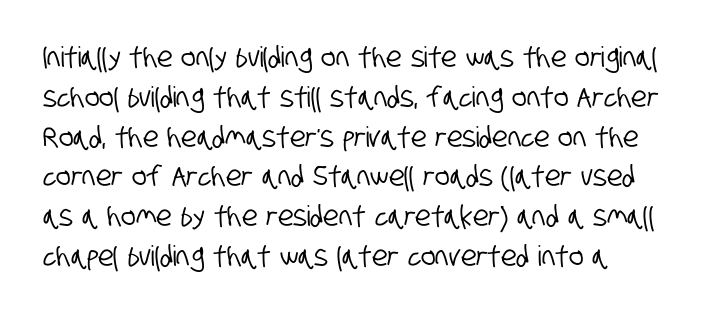
Q: Is the typeface a serif or a sans-serif typeface? A: Sans-serif.
Q: Is the text underlined? A: No.
Q: Is the spacing between letters normal or unusually wide? A: Normal.
Q: Is the spacing between lines tight, normal or loose? A: Normal.
Q: Width (condensed, normal, or wide)? A: Condensed.
Q: Stroke contrast? A: Low.
Q: x-height? A: Large.
Q: Monospaced? A: No.
